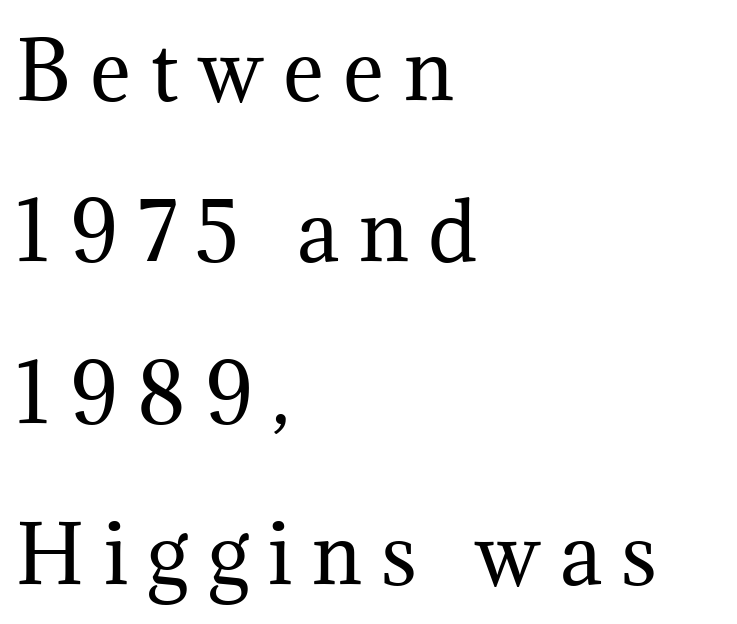
Upright lettering throughout. The line-height multiplier appears high, well above default. Beneath every word, the page is bare. Font category for this specimen: serif.
